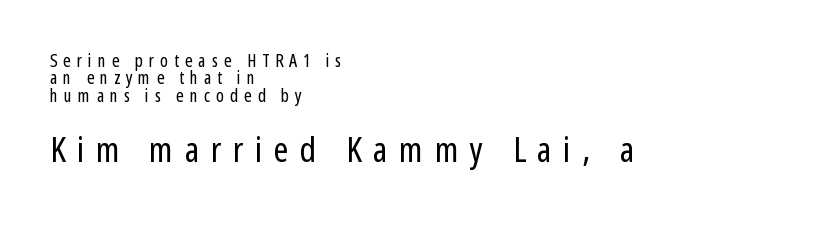
Q: Is the text bold? A: No.
Q: Is the text italic (slanted)? A: No, it is upright.
Q: Is the typeface a serif or a sans-serif typeface? A: Sans-serif.
Q: Is the text underlined? A: No.
Q: How is the paragraph aligned? A: Left-aligned.
Q: Is the spacing between letters normal or unusually wide? A: Unusually wide.
Q: Is the spacing between lines tight, normal or loose? A: Tight.
Q: Which block of text is set in a larger size, the first (top) or the second (bottom)? A: The second (bottom) one.
Q: Width (condensed, normal, or wide)? A: Condensed.
Q: Stroke contrast? A: Low.
Q: x-height? A: Medium.
Q: Monospaced? A: No.
